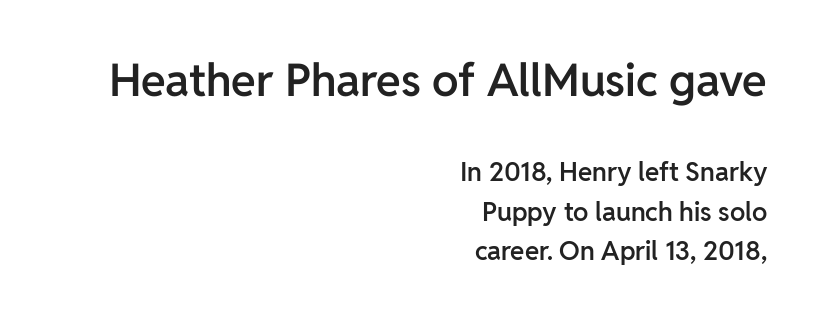
{"serif": "no", "italic": "no", "bold": "semi", "weight": "semibold", "width": "normal", "stroke_contrast": "low", "x_height": "medium", "monospaced": "no", "underline": "no", "align": "right", "line_spacing": "normal", "line_spacing_ratio": 1.52, "letter_spacing": "normal", "letter_spacing_em": 0.0, "larger_block": "first", "size_ratio": 1.73, "glyph_px": 45}
